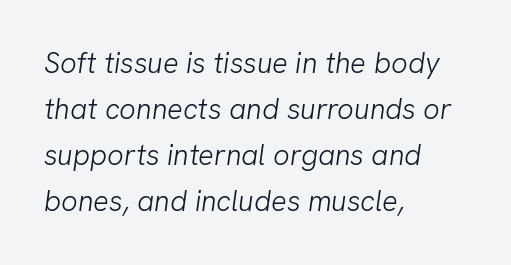
{"serif": "no", "bold": "no", "weight": "light", "width": "normal", "stroke_contrast": "low", "x_height": "medium", "monospaced": "no", "underline": "no", "align": "left", "line_spacing": "normal", "line_spacing_ratio": 1.59, "letter_spacing": "normal", "letter_spacing_em": 0.0, "glyph_px": 29}
